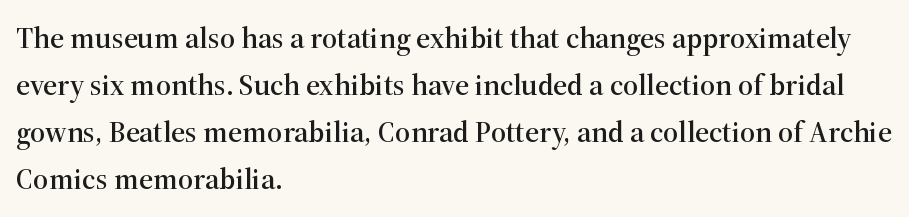
{"serif": "yes", "italic": "no", "width": "normal", "stroke_contrast": "high", "x_height": "medium", "monospaced": "no", "underline": "no", "align": "left", "line_spacing": "normal", "line_spacing_ratio": 1.57, "letter_spacing": "normal", "letter_spacing_em": 0.0, "glyph_px": 30}
